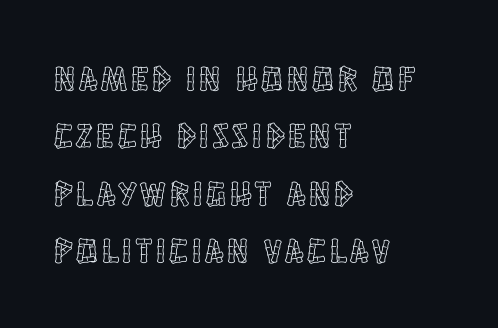
The image shows 35 px condensed type, upright; set left-aligned, normal line spacing (1.64x), not underlined; a large x-height.
